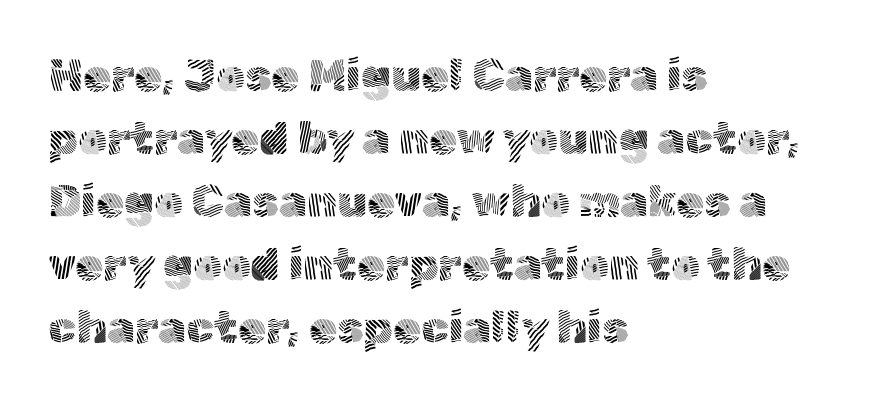
Here the glyphs are tracked normally, forming tight word shapes. No letter is thick-stroked: the sample isn't bold. The lettering stays uniformly vertical, giving the passage a roman look. Regarding leading, the lines here are spaced in the standard way.
